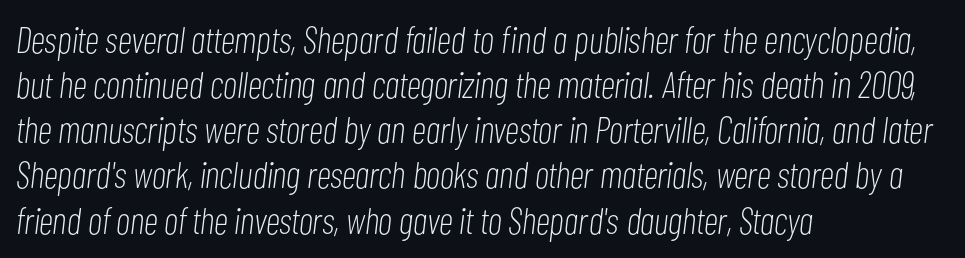
Proportional: the letters do not fall into vertical columns. Check under the words: just untouched page. Inter-character spacing is left at the font's built-in metrics. Italic: yes, the glyphs are oblique. Ink coverage per letter is moderate at most. Is the block centered? No — it sits flush against the left margin.
